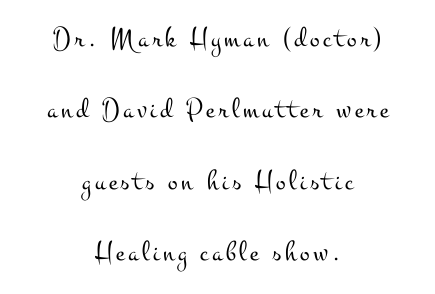
{"serif": "yes", "bold": "no", "weight": "light", "width": "wide", "stroke_contrast": "medium", "x_height": "small", "monospaced": "no", "underline": "no", "align": "center", "line_spacing": "loose", "line_spacing_ratio": 2.46, "glyph_px": 29}
